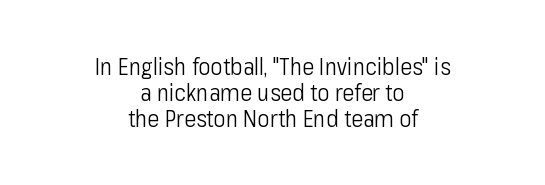
Q: Is the text bold? A: No.
Q: Is the text italic (slanted)? A: No, it is upright.
Q: Is the text underlined? A: No.
Q: How is the paragraph aligned? A: Centered.
Q: Is the spacing between letters normal or unusually wide? A: Normal.
Q: Is the spacing between lines tight, normal or loose? A: Tight.
